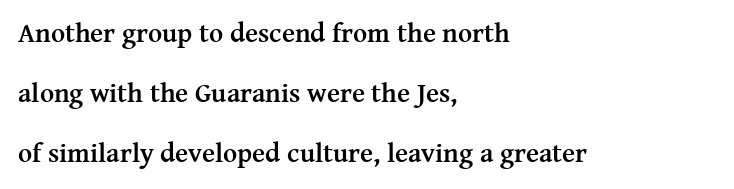
Which margin do the lines hug? The left one — the right edge is uneven. Here the glyphs are tracked normally, forming tight word shapes. Designer's note — italics off, roman on. The glyphs have the mass of a bold cut. Vertically, the passage feels expansive, rows floating well apart. Has an underline been added? It has not.
